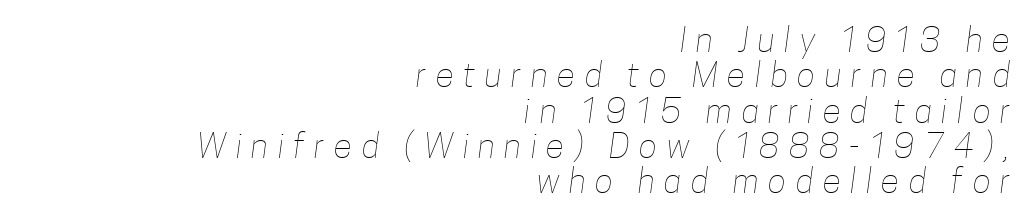
Character widths vary here, with narrow letters taking less room than wide ones. Descender tails drop into unmarked territory. Layout note: lines flush right. Line spacing here is tight. Heft: none added — not bold.
